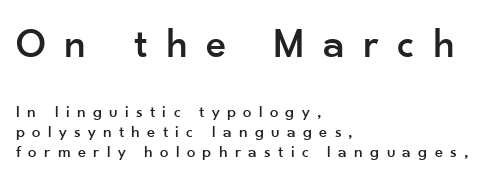
{"serif": "no", "italic": "no", "width": "normal", "stroke_contrast": "low", "x_height": "small", "monospaced": "no", "underline": "no", "align": "left", "line_spacing_ratio": 1.18, "letter_spacing": "wide", "letter_spacing_em": 0.43, "larger_block": "first", "size_ratio": 2.53, "glyph_px": 43}
